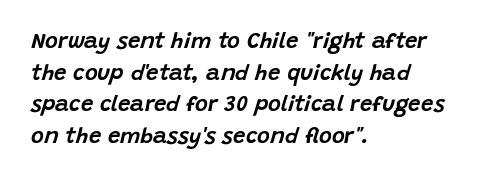
The image shows 22 px text type, italic (leaning right); set left-aligned, normal line spacing (1.44x), normal letter spacing, not underlined.
